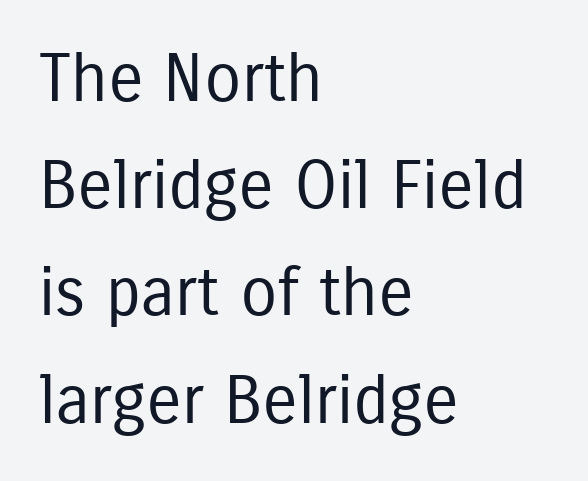
How are the letters spaced? Ordinarily, with no added tracking. Underline: absent. Heaviness? Minimal to ordinary, like unemphasized prose. Is there any slant? The stems are plumb.
